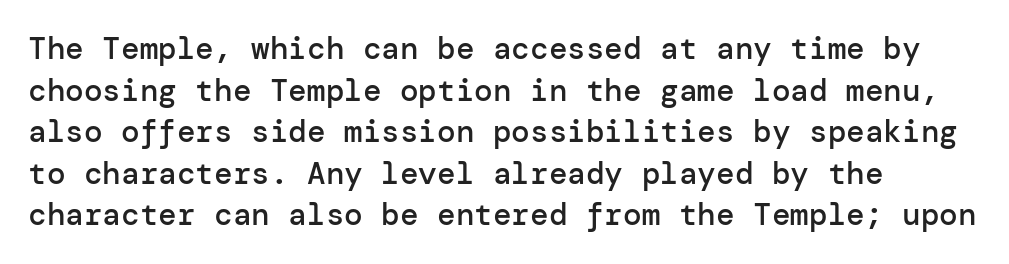
Q: Is the text bold? A: Semi-bold.
Q: Is the text italic (slanted)? A: No, it is upright.
Q: Is the typeface a serif or a sans-serif typeface? A: Sans-serif.
Q: Is the text underlined? A: No.
Q: How is the paragraph aligned? A: Left-aligned.
Q: Is the spacing between letters normal or unusually wide? A: Normal.
Q: Is the spacing between lines tight, normal or loose? A: Normal.
Q: Width (condensed, normal, or wide)? A: Normal.
Q: Stroke contrast? A: Low.
Q: x-height? A: Medium.
